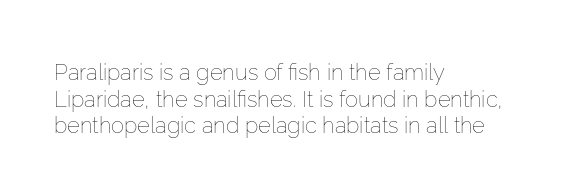
Q: Is the text bold? A: No.
Q: Is the text italic (slanted)? A: No, it is upright.
Q: Is the text underlined? A: No.
Q: How is the paragraph aligned? A: Left-aligned.
Q: Is the spacing between letters normal or unusually wide? A: Normal.
